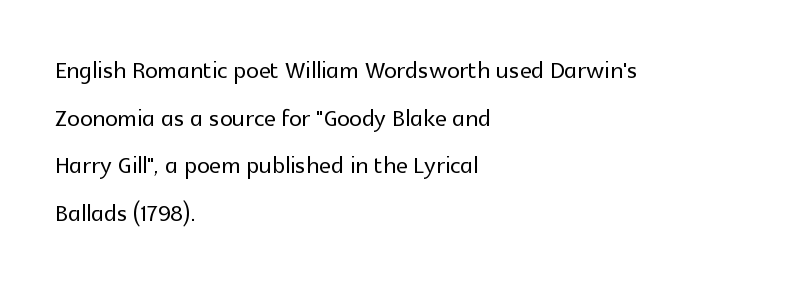
The image shows 32 px sans-serif type, upright; set left-aligned, normal line spacing (1.49x), normal letter spacing, not underlined; a medium x-height.
